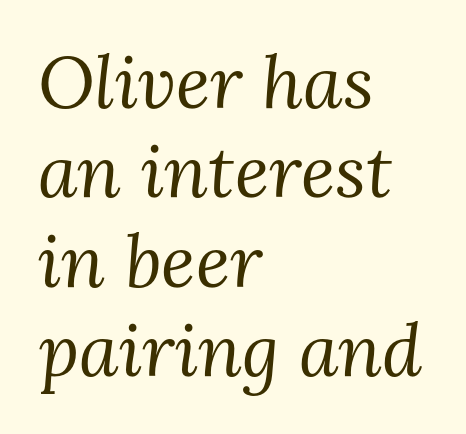
{"serif": "yes", "italic": "yes", "lean": "right", "slant_degrees": 3, "bold": "no", "weight": "regular", "width": "normal", "stroke_contrast": "medium", "x_height": "medium", "monospaced": "no", "underline": "no", "align": "left", "line_spacing_ratio": 1.24, "letter_spacing": "normal", "letter_spacing_em": 0.0, "glyph_px": 72}
